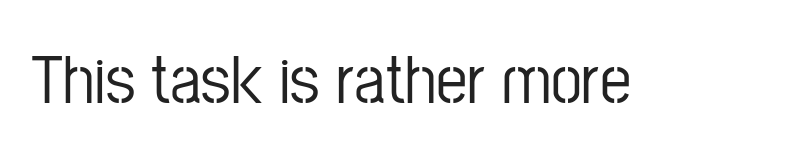
Q: Is the text italic (slanted)? A: No, it is upright.
Q: Is the typeface a serif or a sans-serif typeface? A: Sans-serif.
Q: Is the text underlined? A: No.
Q: Is the spacing between letters normal or unusually wide? A: Normal.
Q: Width (condensed, normal, or wide)? A: Condensed.
Q: Stroke contrast? A: Low.
Q: x-height? A: Medium.
Q: Monospaced? A: No.
